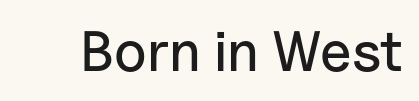
Q: Is the text italic (slanted)? A: No, it is upright.
Q: Is the typeface a serif or a sans-serif typeface? A: Sans-serif.
Q: Is the text underlined? A: No.
Q: Is the spacing between letters normal or unusually wide? A: Normal.
Q: Width (condensed, normal, or wide)? A: Normal.
Q: Stroke contrast? A: Low.
Q: x-height? A: Medium.
Q: Monospaced? A: No.
